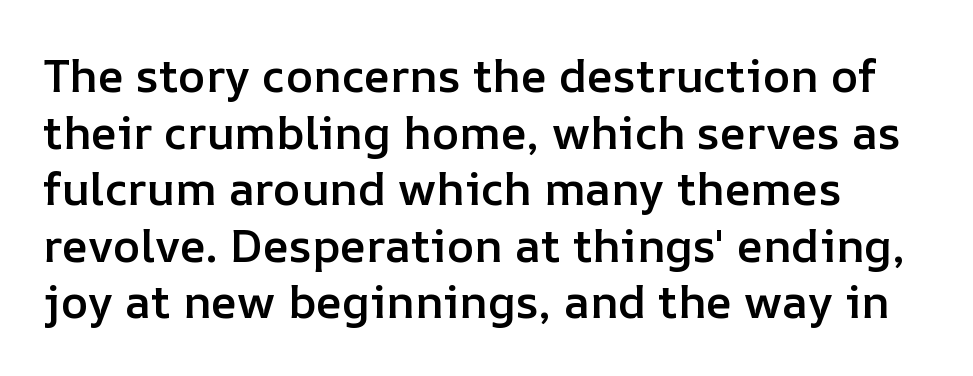
{"italic": "no", "bold": "semi", "weight": "semibold", "width": "normal", "stroke_contrast": "low", "x_height": "medium", "monospaced": "no", "underline": "no", "align": "left", "line_spacing_ratio": 1.23, "letter_spacing": "normal", "letter_spacing_em": 0.0, "glyph_px": 46}
